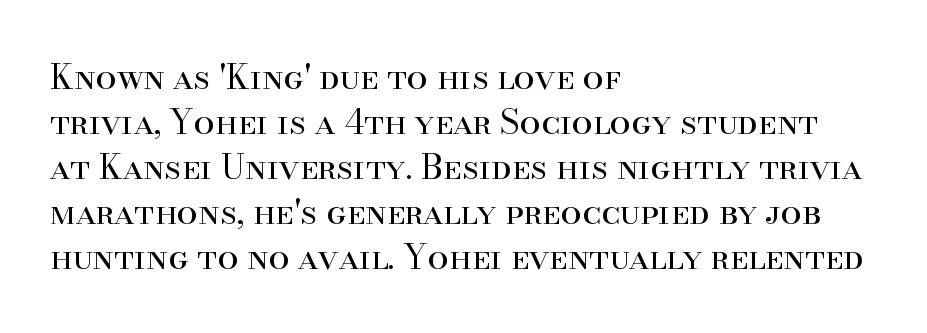
This sample is left-justified, so line endings fall wherever the words run out. The passage shown has conventional tracking throughout. A light-to-regular cut is what we see here. The block of text has a typical density, with ordinary space between rows.
